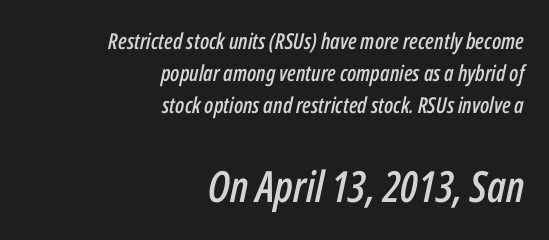
Normally led — the rows are evenly, conventionally spaced. Unmarked baselines from the first word to the last. Small over large — that's the arrangement of the two blocks here. The face used here is rendered with its standard letterfit.
